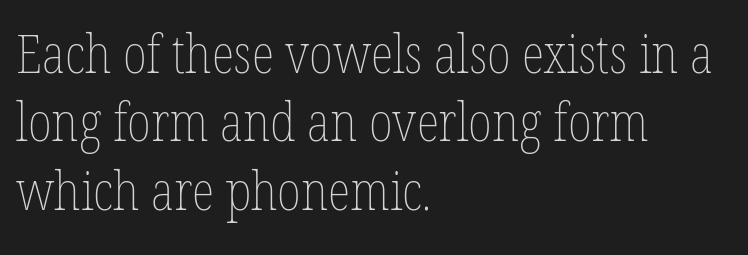
{"italic": "no", "bold": "no", "weight": "thin", "width": "condensed", "stroke_contrast": "low", "x_height": "medium", "monospaced": "no", "underline": "no", "align": "left", "line_spacing": "normal", "line_spacing_ratio": 1.29, "letter_spacing": "normal", "letter_spacing_em": 0.0, "glyph_px": 53}
